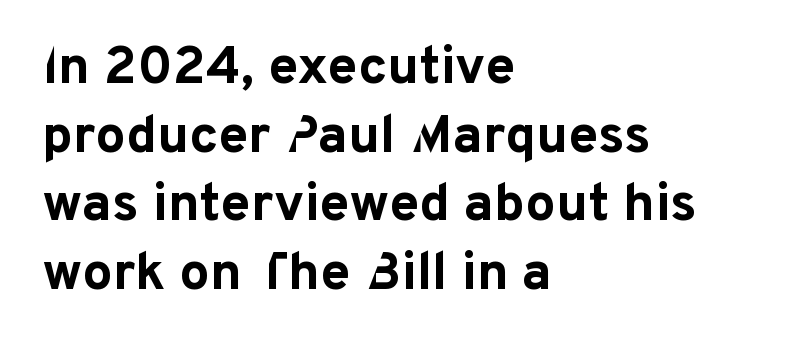
Q: Is the text bold? A: Yes.
Q: Is the text italic (slanted)? A: No, it is upright.
Q: Is the typeface a serif or a sans-serif typeface? A: Sans-serif.
Q: Is the text underlined? A: No.
Q: How is the paragraph aligned? A: Left-aligned.
Q: Is the spacing between letters normal or unusually wide? A: Normal.
Q: Is the spacing between lines tight, normal or loose? A: Normal.
Q: Width (condensed, normal, or wide)? A: Normal.
Q: Stroke contrast? A: Low.
Q: x-height? A: Medium.
Q: Monospaced? A: No.
